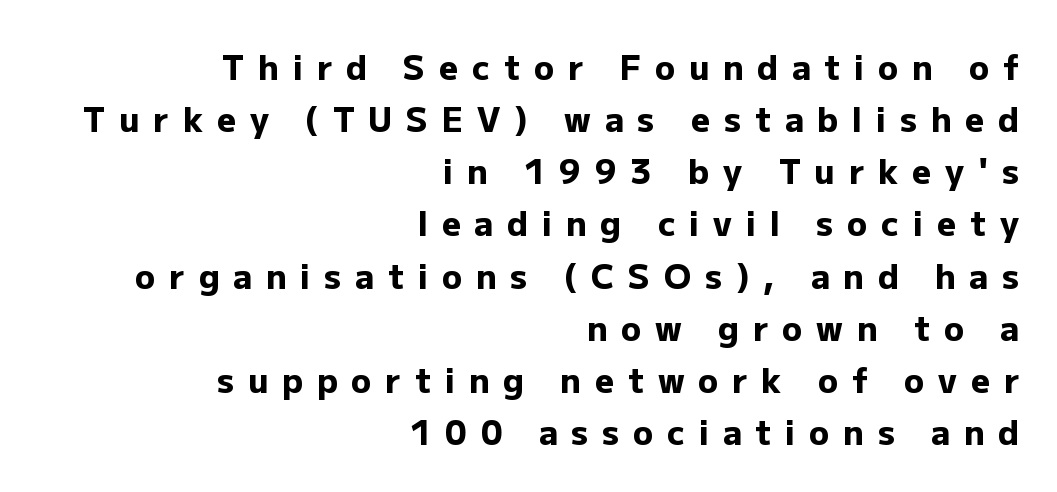
{"serif": "no", "italic": "no", "bold": "yes", "weight": "heavy", "width": "normal", "stroke_contrast": "low", "x_height": "medium", "monospaced": "no", "underline": "no", "align": "right", "line_spacing": "normal", "line_spacing_ratio": 1.58, "letter_spacing": "wide", "letter_spacing_em": 0.42, "glyph_px": 33}
